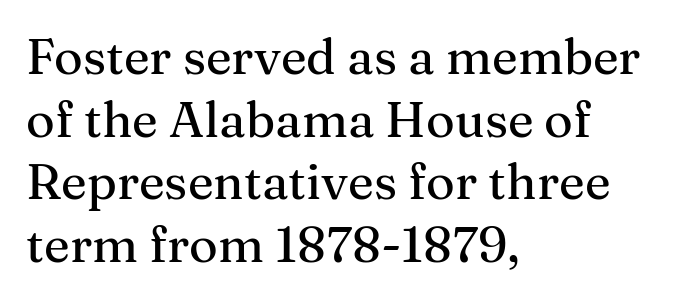
Q: Is the text italic (slanted)? A: No, it is upright.
Q: Is the typeface a serif or a sans-serif typeface? A: Serif.
Q: Is the text underlined? A: No.
Q: How is the paragraph aligned? A: Left-aligned.
Q: Is the spacing between letters normal or unusually wide? A: Normal.
Q: Is the spacing between lines tight, normal or loose? A: Normal.
Q: Width (condensed, normal, or wide)? A: Normal.
Q: Stroke contrast? A: Medium.
Q: x-height? A: Medium.
Q: Monospaced? A: No.
